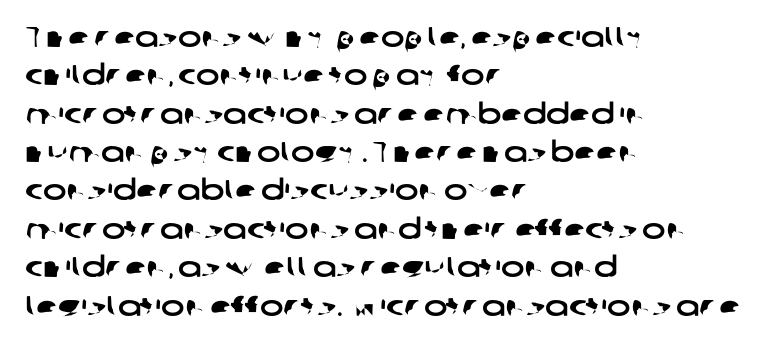
The rendering uses natural spacing where letterforms have individual widths. Type style note: lacks serifs. Default kerning and tracking; the words read as compact shapes. The passage shown is not underscored anywhere.
